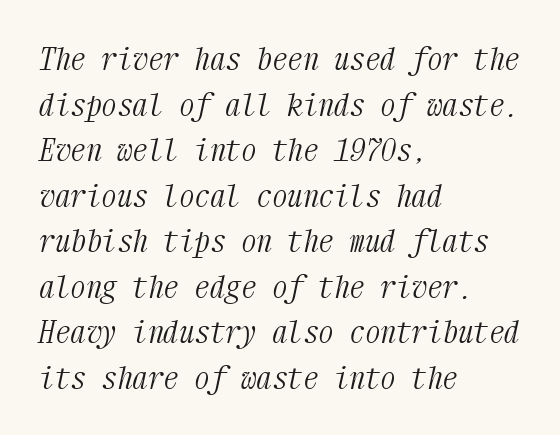
Q: Is the text bold? A: No.
Q: Is the text italic (slanted)? A: Yes, it leans right by about 12 degrees.
Q: Is the typeface a serif or a sans-serif typeface? A: Serif.
Q: Is the text underlined? A: No.
Q: How is the paragraph aligned? A: Left-aligned.
Q: Is the spacing between letters normal or unusually wide? A: Normal.
Q: Is the spacing between lines tight, normal or loose? A: Normal.
Q: Width (condensed, normal, or wide)? A: Condensed.
Q: Stroke contrast? A: Medium.
Q: x-height? A: Medium.
Q: Monospaced? A: Yes.
